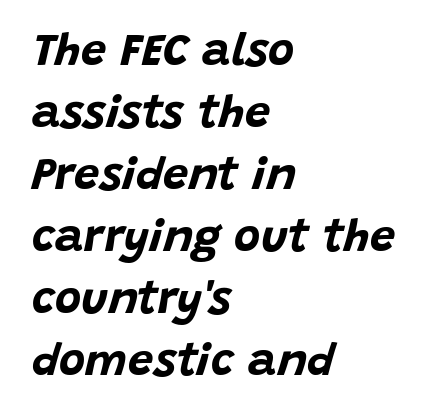
Q: Is the text bold? A: Yes.
Q: Is the text italic (slanted)? A: Yes, it leans right by about 15 degrees.
Q: Is the text underlined? A: No.
Q: How is the paragraph aligned? A: Left-aligned.
Q: Is the spacing between letters normal or unusually wide? A: Normal.
Q: Is the spacing between lines tight, normal or loose? A: Normal.
Q: Width (condensed, normal, or wide)? A: Normal.
Q: Stroke contrast? A: Low.
Q: x-height? A: Large.
Q: Monospaced? A: No.
